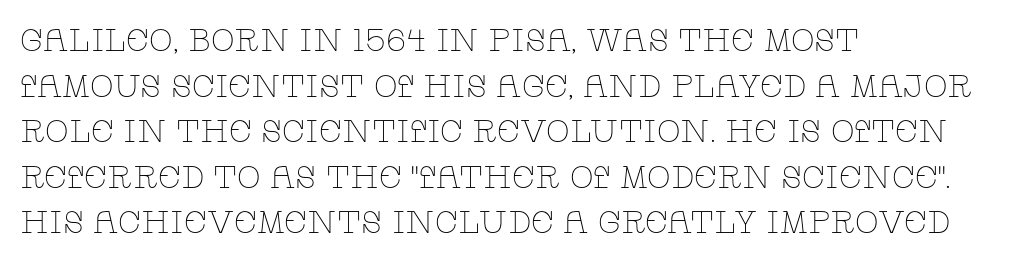
A roman cut, with each character standing at attention. Varying glyph widths throughout — classic text-font behaviour. Weight: not bold — regular or lighter. Typographically, this falls in the serif category.
